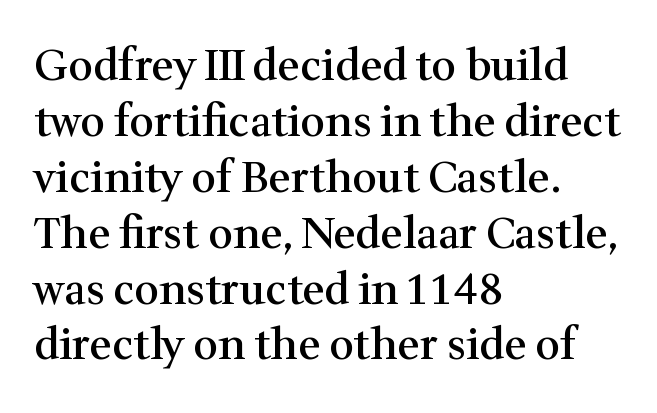
The image shows 43 px semibold serif type, upright; set left-aligned, normal line spacing (1.3x), normal letter spacing, not underlined; medium stroke contrast and a medium x-height.
